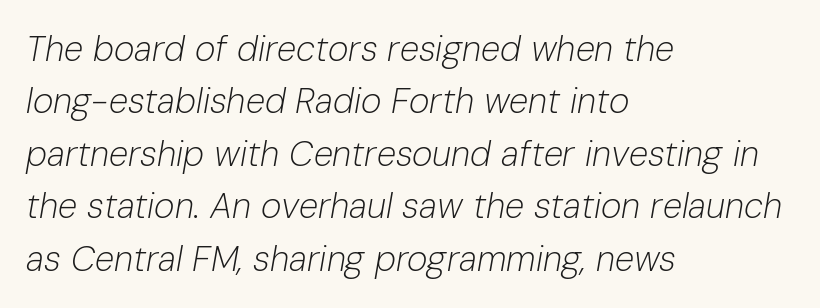
Q: Is the text bold? A: No.
Q: Is the text italic (slanted)? A: Yes, it leans right by about 10 degrees.
Q: Is the text underlined? A: No.
Q: How is the paragraph aligned? A: Left-aligned.
Q: Is the spacing between letters normal or unusually wide? A: Normal.
Q: Is the spacing between lines tight, normal or loose? A: Normal.
Q: Width (condensed, normal, or wide)? A: Normal.
Q: Stroke contrast? A: Low.
Q: x-height? A: Medium.
Q: Monospaced? A: No.
